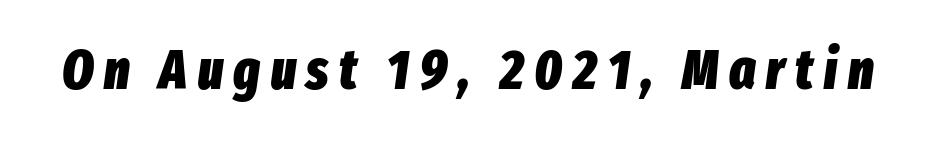
These words are printed bold, with thick strokes throughout. Characters are canted at an angle relative to the baseline's perpendicular. Each letter keeps its own natural width here, so spacing adapts to shape. A bare baseline throughout the passage.
